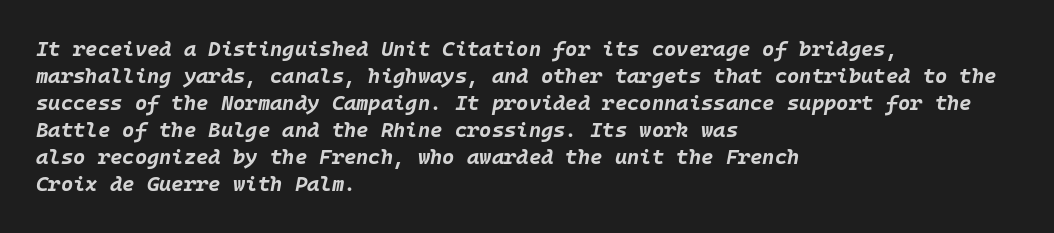
The image shows 21 px bold type, italic (leaning right); set left-aligned, normal line spacing (1.29x), normal letter spacing, not underlined.
